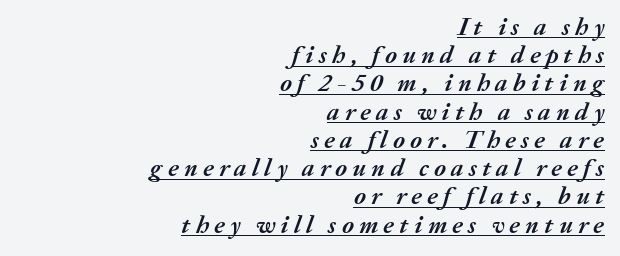
Q: Is the text bold? A: Yes.
Q: Is the text italic (slanted)? A: Yes, it leans right by about 20 degrees.
Q: Is the text underlined? A: Yes.
Q: How is the paragraph aligned? A: Right-aligned.
Q: Is the spacing between letters normal or unusually wide? A: Unusually wide.
Q: Is the spacing between lines tight, normal or loose? A: Tight.
